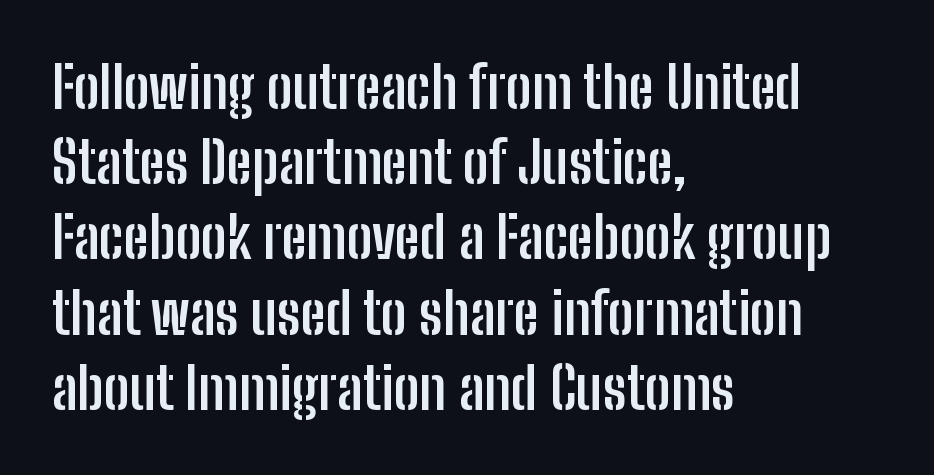
The image shows 57 px semibold, condensed sans-serif type, upright; set left-aligned, normal line spacing (1.32x), normal letter spacing, not underlined; low stroke contrast and a medium x-height.
